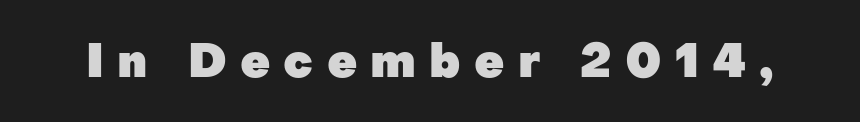
{"serif": "no", "italic": "no", "bold": "yes", "weight": "heavy", "width": "normal", "stroke_contrast": "low", "x_height": "medium", "monospaced": "no", "underline": "no", "letter_spacing": "wide", "letter_spacing_em": 0.28, "glyph_px": 47}
